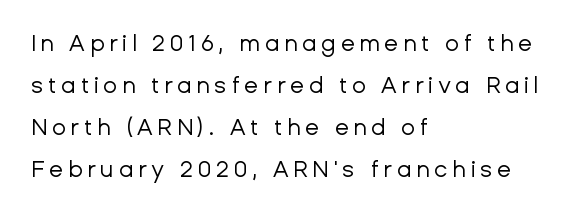
The image shows 23 px text type, upright; set left-aligned, line spacing 1.82x, unusually wide letter spacing (+0.2 em), not underlined.
